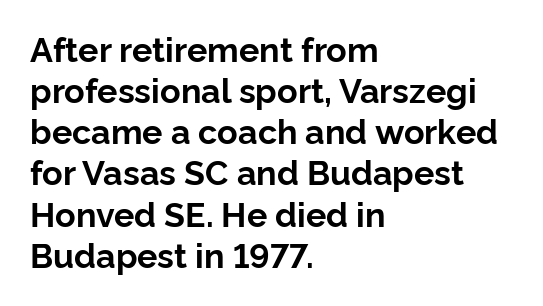
The lines in this sample share a left origin and differ only in where they stop. Stroke thickness is high; the sample reads as a true bold. The space beneath each line is pristine and unruled. A typesetter would call this proportional, since set widths differ per character. The type sits square on the baseline with zero lean.
